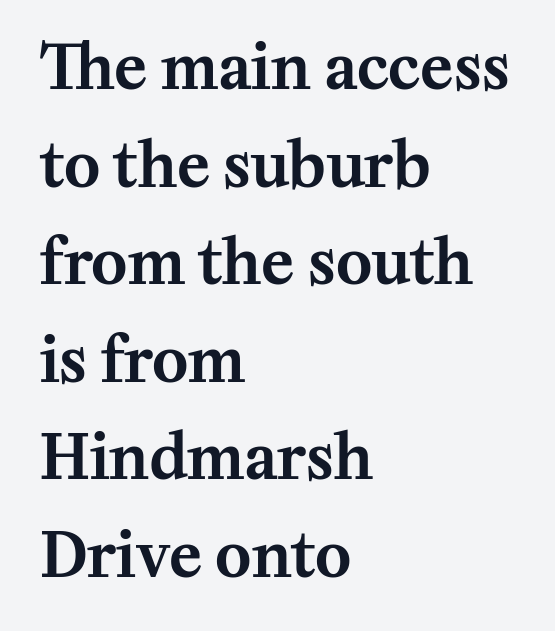
Q: Is the text italic (slanted)? A: No, it is upright.
Q: Is the typeface a serif or a sans-serif typeface? A: Serif.
Q: Is the text underlined? A: No.
Q: How is the paragraph aligned? A: Left-aligned.
Q: Is the spacing between letters normal or unusually wide? A: Normal.
Q: Is the spacing between lines tight, normal or loose? A: Normal.
Q: Width (condensed, normal, or wide)? A: Normal.
Q: Stroke contrast? A: Medium.
Q: x-height? A: Medium.
Q: Monospaced? A: No.
